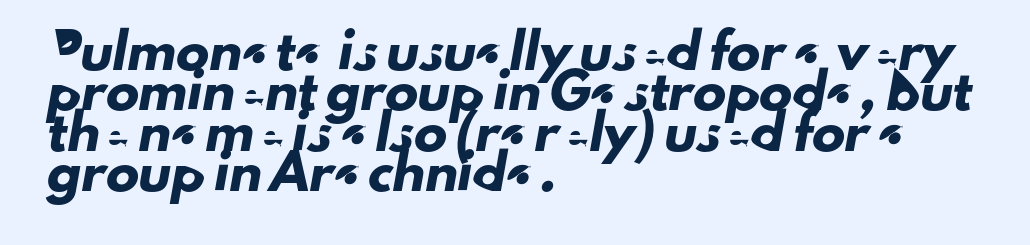
{"serif": "no", "width": "normal", "stroke_contrast": "low", "x_height": "small", "monospaced": "no", "underline": "no", "align": "left", "line_spacing_ratio": 1.22, "letter_spacing": "normal", "letter_spacing_em": 0.0, "glyph_px": 33}
